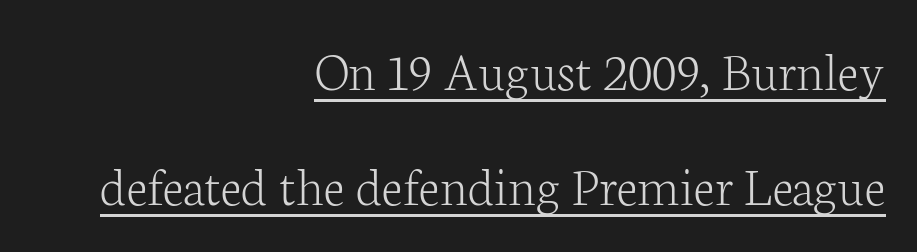
Reading down the block, your eye finds every line finishing at a fixed right position. To sum up the face: it has serifs. A light-to-regular cut is what we see here. Each new line begins a long way beneath the previous one. Think of a printed novel: that variable character pitch is what you see here.
